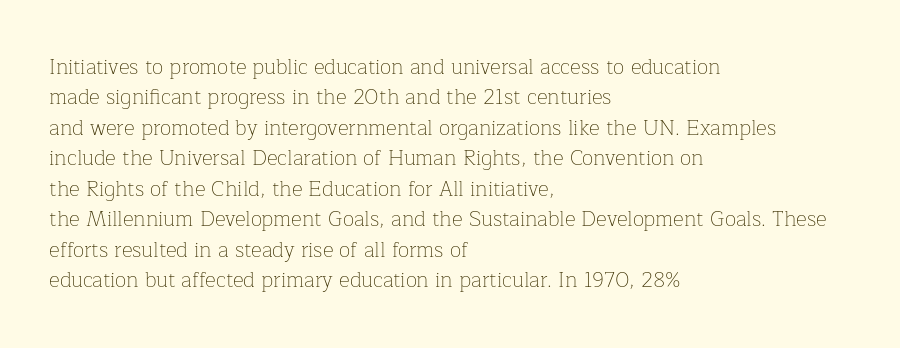
The image shows 21 px text type, upright; set left-aligned, normal line spacing (1.45x), normal letter spacing, not underlined.
